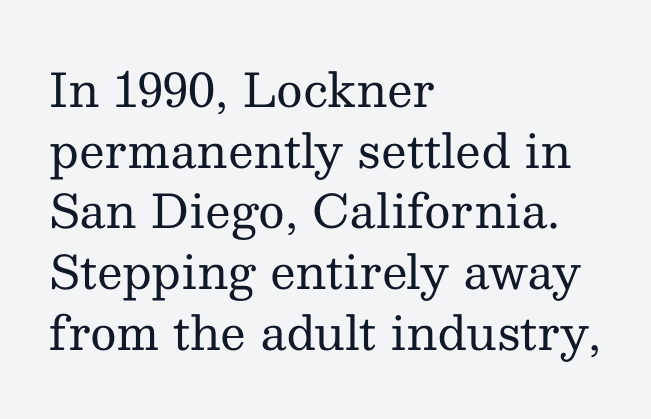
Q: Is the text bold? A: No.
Q: Is the text italic (slanted)? A: No, it is upright.
Q: Is the typeface a serif or a sans-serif typeface? A: Serif.
Q: Is the text underlined? A: No.
Q: How is the paragraph aligned? A: Left-aligned.
Q: Is the spacing between letters normal or unusually wide? A: Normal.
Q: Is the spacing between lines tight, normal or loose? A: Normal.
Q: Width (condensed, normal, or wide)? A: Normal.
Q: Stroke contrast? A: Medium.
Q: x-height? A: Medium.
Q: Monospaced? A: No.
